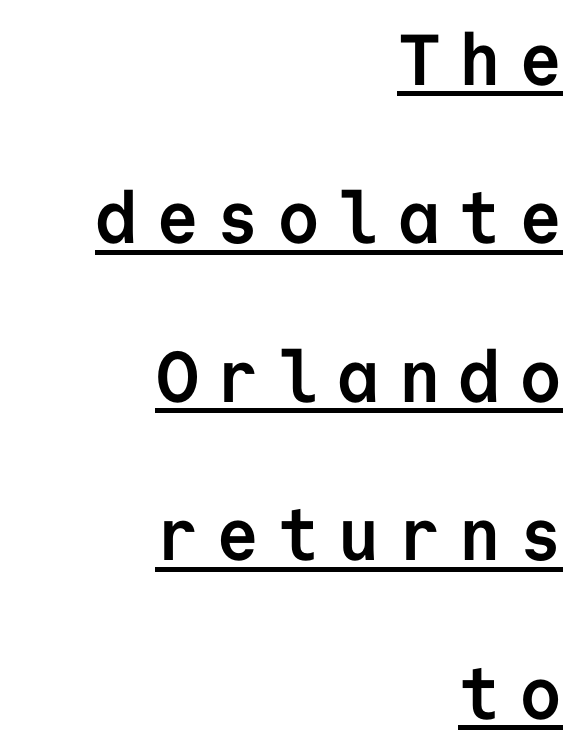
The typography opts for an upright posture over an oblique one. Compared with typical body copy, the letter spacing here is much looser. The passage shown is underscored from start to finish. Stroke thickness is high; the sample reads as a true bold. The vertical gap from one line to the next is large.
